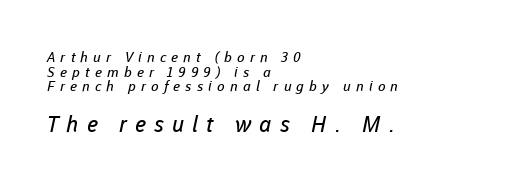
Q: Is the text bold? A: No.
Q: Is the text underlined? A: No.
Q: How is the paragraph aligned? A: Left-aligned.
Q: Is the spacing between letters normal or unusually wide? A: Unusually wide.
Q: Is the spacing between lines tight, normal or loose? A: Tight.
Q: Which block of text is set in a larger size, the first (top) or the second (bottom)? A: The second (bottom) one.
